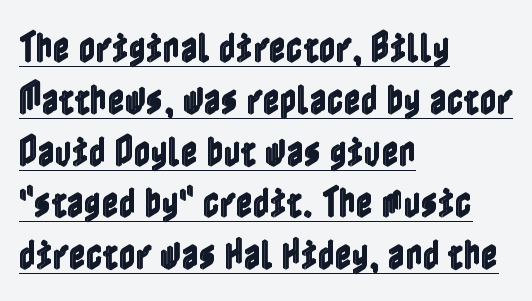
{"italic": "no", "width": "condensed", "x_height": "medium", "underline": "yes", "align": "left", "line_spacing": "normal", "line_spacing_ratio": 1.57, "letter_spacing": "normal", "letter_spacing_em": 0.0, "glyph_px": 33}
